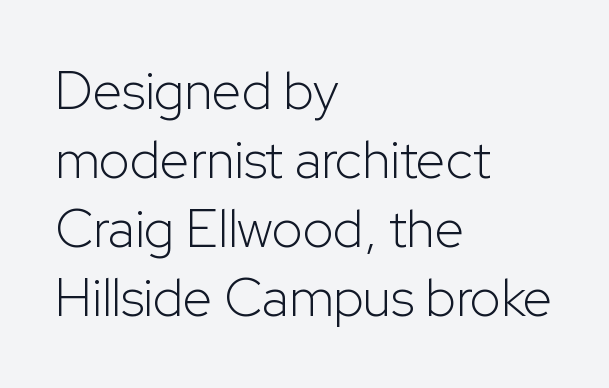
The image shows 53 px light sans-serif type, upright; set left-aligned, normal line spacing (1.3x), normal letter spacing, not underlined; low stroke contrast and a medium x-height.
